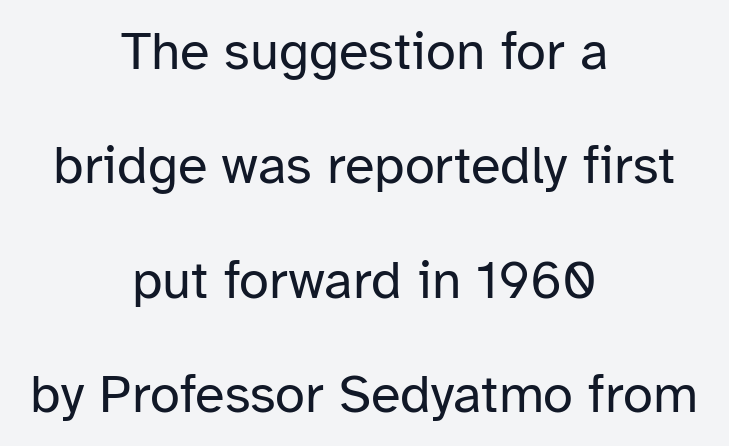
Does extra space separate the letters? No, they use regular spacing. You could fit nearly another row in the gap between these rows. Is this a heavy cut? Hardly; it is regular or lighter. Ascenders rise straight up at ninety degrees.
